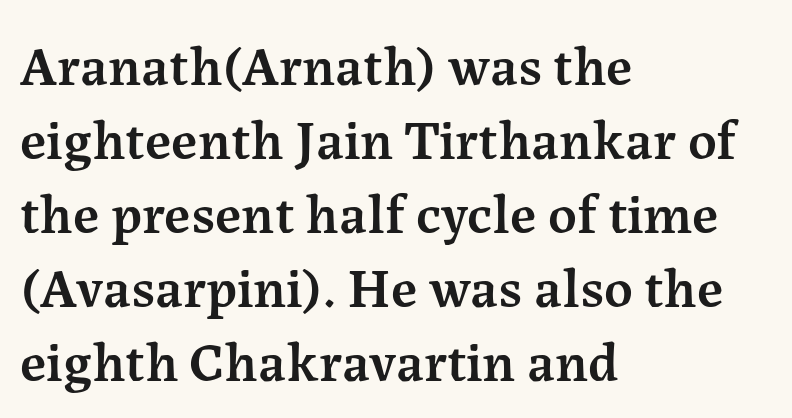
Decoration check: the copy has no underline. In terms of posture, this sample is upright. Honestly, the letter spacing is just normal — you wouldn't notice it. What weight is shown? A semibold, between regular and bold. Is this a fixed-width face? No — the glyphs have proportional, varying widths.
